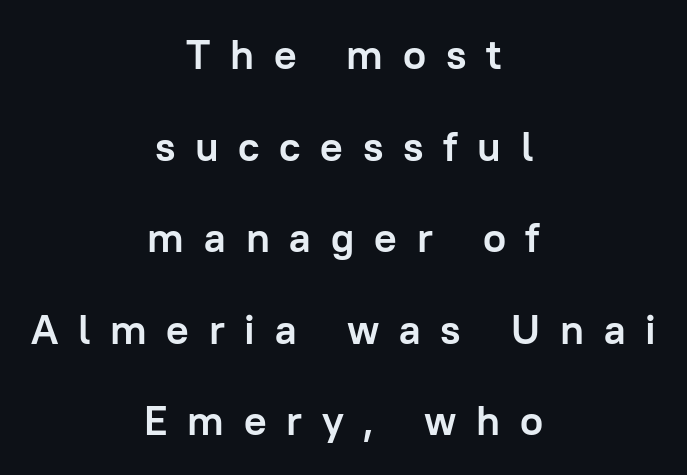
{"serif": "no", "italic": "no", "bold": "yes", "weight": "semibold", "width": "normal", "stroke_contrast": "low", "x_height": "medium", "monospaced": "no", "underline": "no", "align": "center", "line_spacing": "loose", "line_spacing_ratio": 2.18, "letter_spacing": "wide", "letter_spacing_em": 0.47, "glyph_px": 42}
